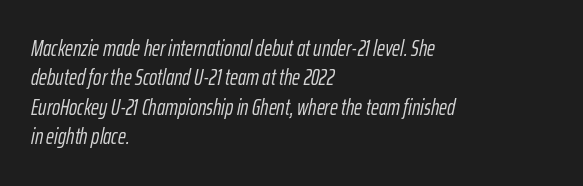
The image shows 22 px text type, italic (leaning right); set left-aligned, normal line spacing (1.34x), normal letter spacing, not underlined.
